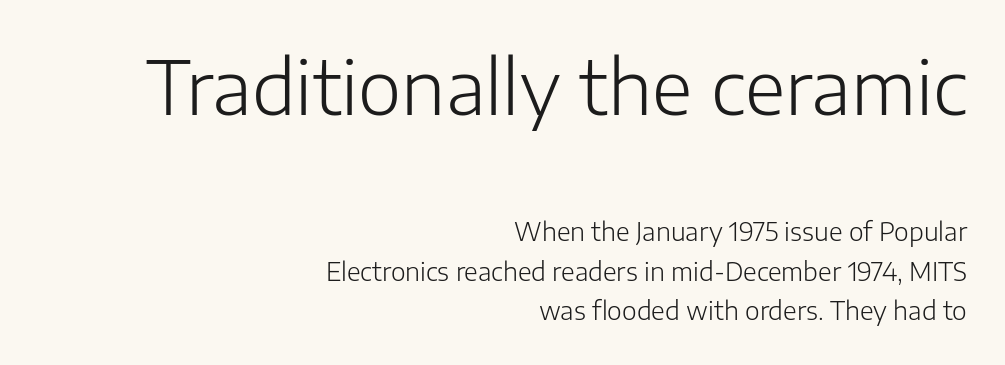
{"serif": "no", "italic": "no", "bold": "no", "weight": "light", "width": "normal", "stroke_contrast": "low", "x_height": "medium", "monospaced": "no", "underline": "no", "align": "right", "line_spacing": "normal", "line_spacing_ratio": 1.59, "letter_spacing": "normal", "letter_spacing_em": 0.0, "larger_block": "first", "size_ratio": 2.96, "glyph_px": 74}
